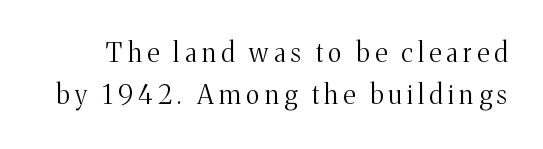
{"italic": "no", "bold": "no", "underline": "no", "line_spacing": "normal", "line_spacing_ratio": 1.62, "letter_spacing": "wide", "letter_spacing_em": 0.21, "glyph_px": 26}
